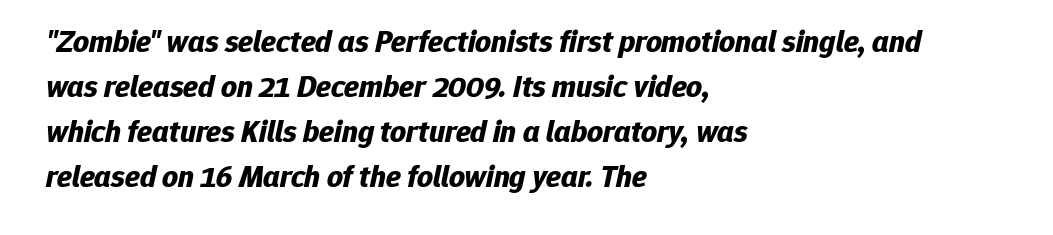
{"italic": "yes", "lean": "right", "slant_degrees": 12, "bold": "yes", "weight": "bold", "width": "normal", "stroke_contrast": "low", "x_height": "medium", "monospaced": "no", "underline": "no", "align": "left", "line_spacing": "normal", "line_spacing_ratio": 1.45, "letter_spacing": "normal", "letter_spacing_em": 0.0, "glyph_px": 31}
